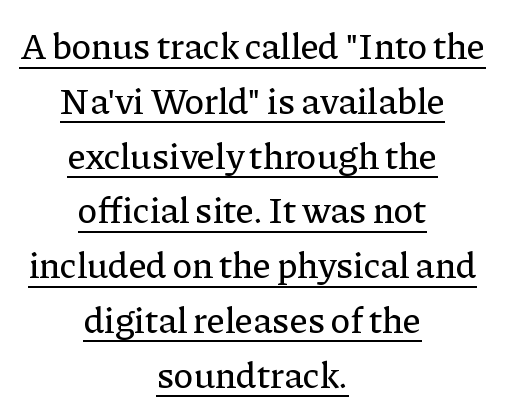
The rendering keeps characters at their native spacing. Posture: straight, roman, zero tilt. Evenly set lines give the paragraph a standard silhouette. A typesetter would call this proportional, since set widths differ per character. A typesetter would label this face a serif. A centered setting, common on invitations and titles, is used for this passage.
